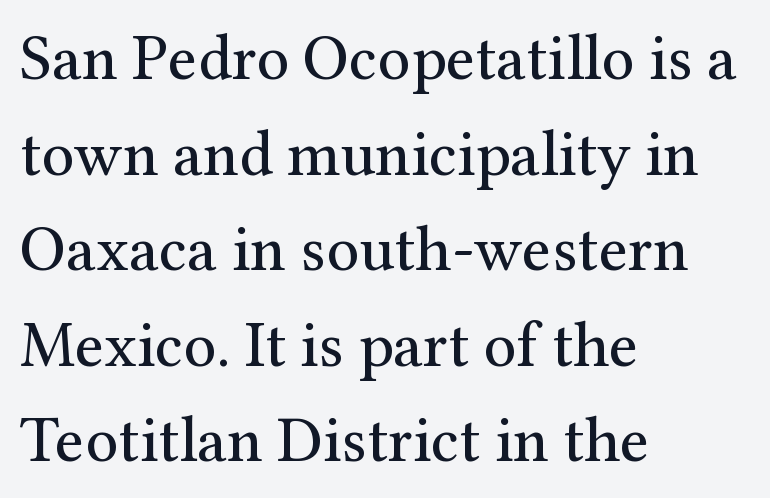
The image shows 65 px regular-weight serif type, upright; set left-aligned, normal line spacing (1.47x), normal letter spacing, not underlined; medium stroke contrast and a medium x-height.
